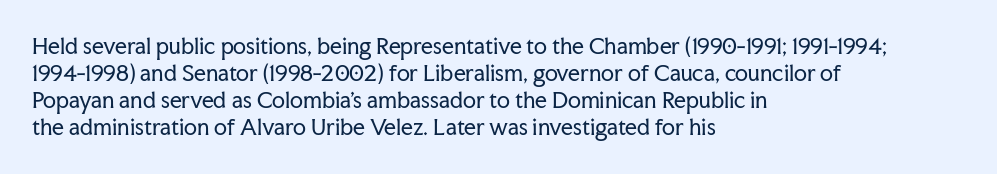
Q: Is the text bold? A: No.
Q: Is the text italic (slanted)? A: No, it is upright.
Q: Is the text underlined? A: No.
Q: How is the paragraph aligned? A: Left-aligned.
Q: Is the spacing between letters normal or unusually wide? A: Normal.
Q: Is the spacing between lines tight, normal or loose? A: Normal.
